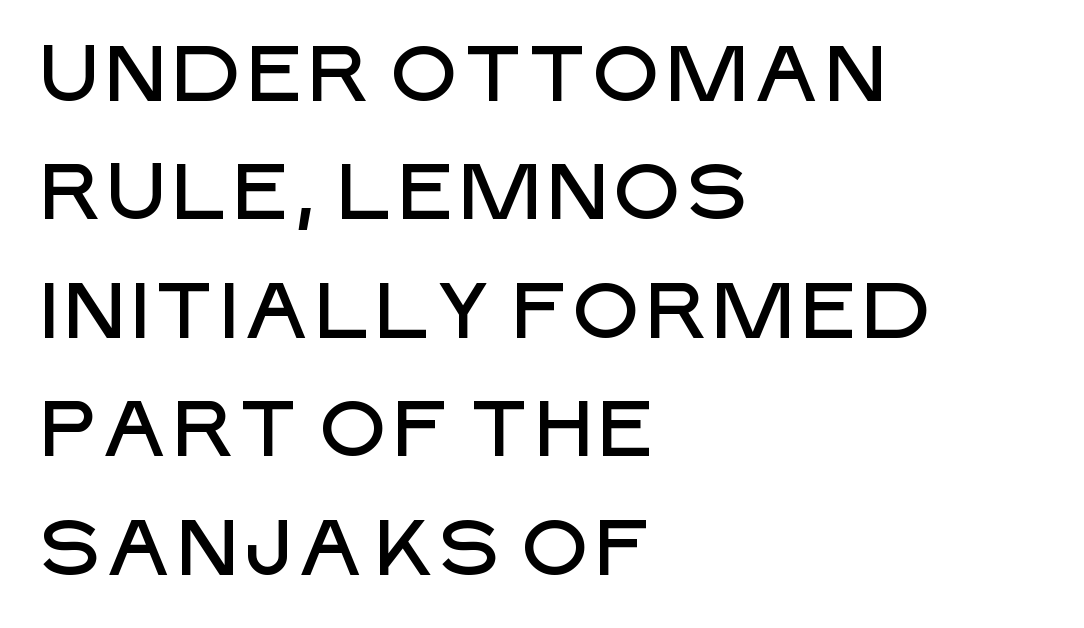
The image shows 79 px sans-serif type, upright; set left-aligned, normal line spacing (1.5x), normal letter spacing, not underlined; low stroke contrast and a large x-height.
